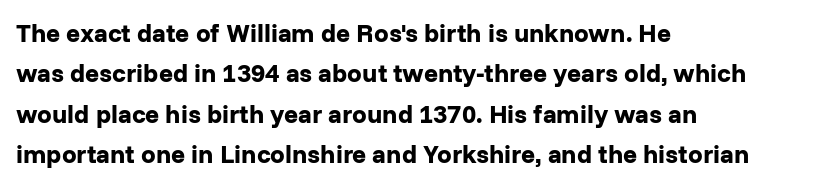
{"italic": "no", "bold": "yes", "underline": "no", "align": "left", "line_spacing": "normal", "line_spacing_ratio": 1.55, "letter_spacing": "normal", "letter_spacing_em": 0.0, "glyph_px": 26}
